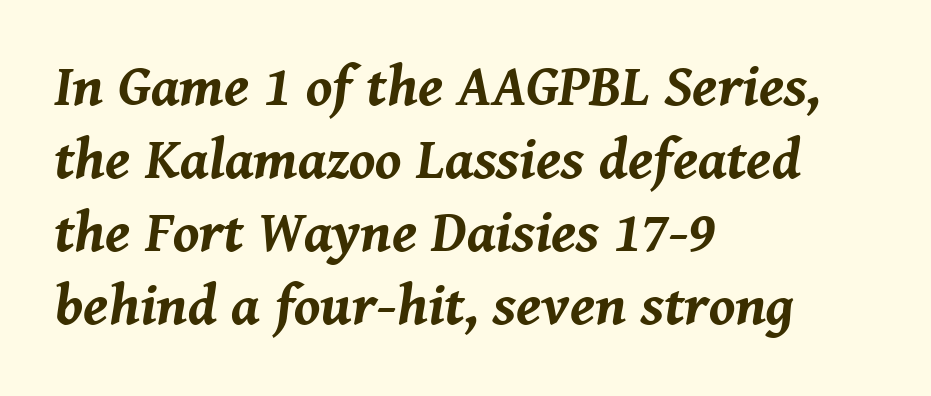
If you drew a ruler down the left edge, every line would touch it. Rendered with sloped, italic letterforms. Check under the words: just untouched page. This sample has the flowing, uneven cadence of proportional lettering. The lines sit at an ordinary, default distance from one another. You'd pick this weight for a headline — it's a proper bold.
